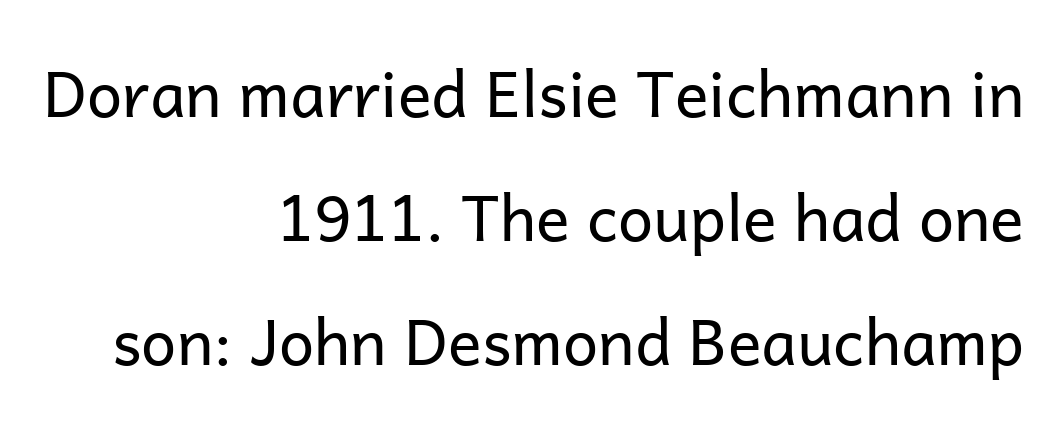
{"serif": "no", "italic": "no", "bold": "no", "weight": "regular", "width": "normal", "stroke_contrast": "low", "x_height": "medium", "monospaced": "no", "underline": "no", "align": "right", "line_spacing": "loose", "line_spacing_ratio": 1.97, "letter_spacing": "normal", "letter_spacing_em": 0.0, "glyph_px": 63}
